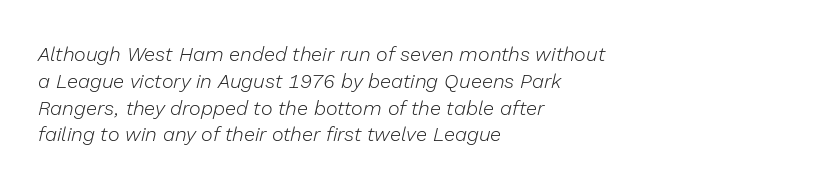
This rendering features lettering with no underline. Nothing unusual about the tracking: characters are spaced as the font intends. No extra ink here — the face is not bold. The text carries the slant typical of an italic or oblique font. The passage is arranged the way most books set body copy — flush left.
